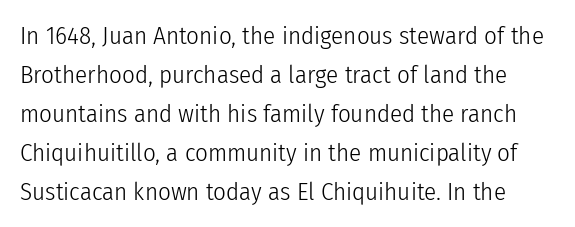
A typesetter would call this leading conventional body-copy spacing. Each row of text sits above clean, open space. The letterforms sit shoulder to shoulder at normal distance. Is the stroke heavy? The answer is a plain regular-or-lighter.
